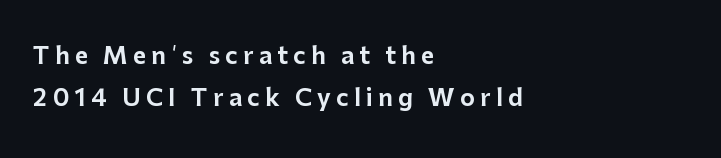
Has an underline been added? It has not. These lines are set flush left with a ragged right edge. Compared with typical body copy, the letter spacing here is much looser. The letters stand upright; this is a roman face.
